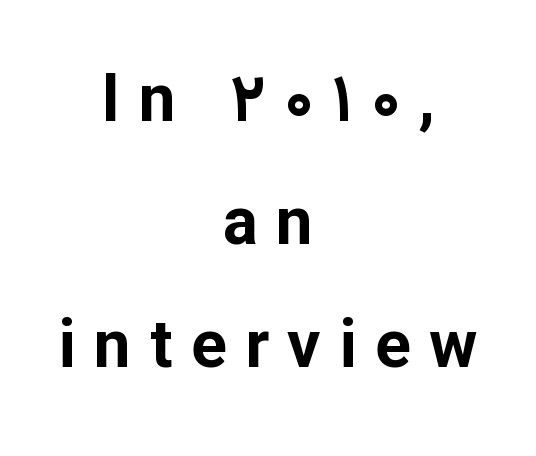
The image shows 66 px bold sans-serif type, upright; set centered, line spacing 1.86x, unusually wide letter spacing (+0.28 em), not underlined; low stroke contrast and a medium x-height.
